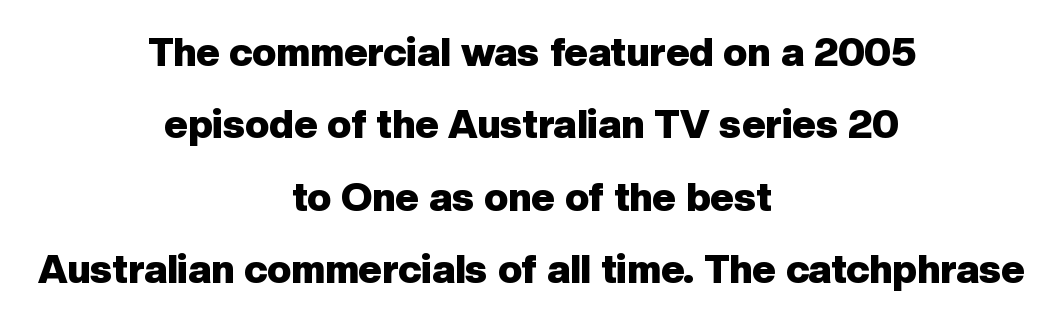
{"serif": "no", "italic": "no", "bold": "yes", "weight": "heavy", "width": "normal", "stroke_contrast": "low", "x_height": "medium", "monospaced": "no", "underline": "no", "align": "center", "line_spacing_ratio": 1.81, "letter_spacing": "normal", "letter_spacing_em": 0.0, "glyph_px": 40}
